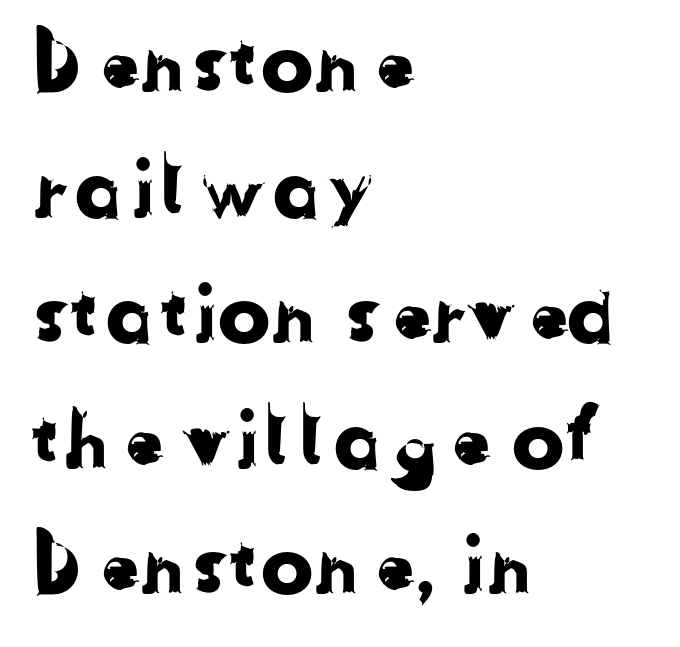
{"serif": "no", "width": "normal", "stroke_contrast": "low", "x_height": "medium", "monospaced": "no", "underline": "no", "align": "left", "line_spacing": "normal", "line_spacing_ratio": 1.59, "letter_spacing": "normal", "letter_spacing_em": 0.0, "glyph_px": 79}
